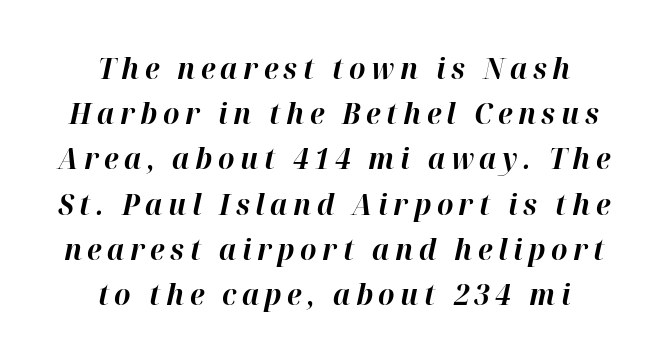
{"italic": "yes", "lean": "right", "slant_degrees": 12, "bold": "yes", "weight": "bold", "width": "normal", "stroke_contrast": "high", "x_height": "medium", "monospaced": "no", "underline": "no", "align": "center", "line_spacing": "normal", "line_spacing_ratio": 1.56, "glyph_px": 29}
